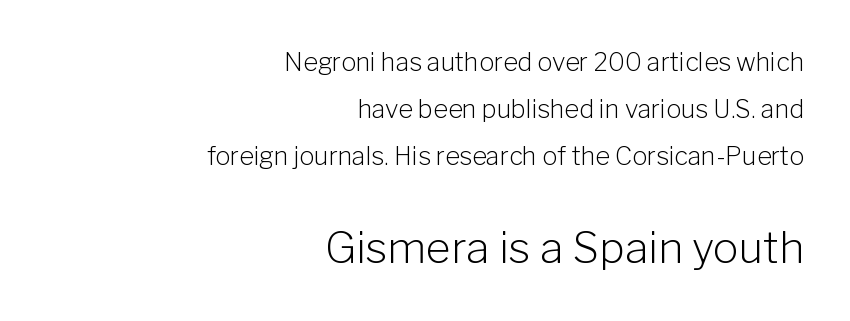
The image shows 43 px light sans-serif type, upright; set right-aligned, line spacing 1.88x, normal letter spacing, not underlined; the second (bottom) block is 1.72x larger; low stroke contrast and a medium x-height.
